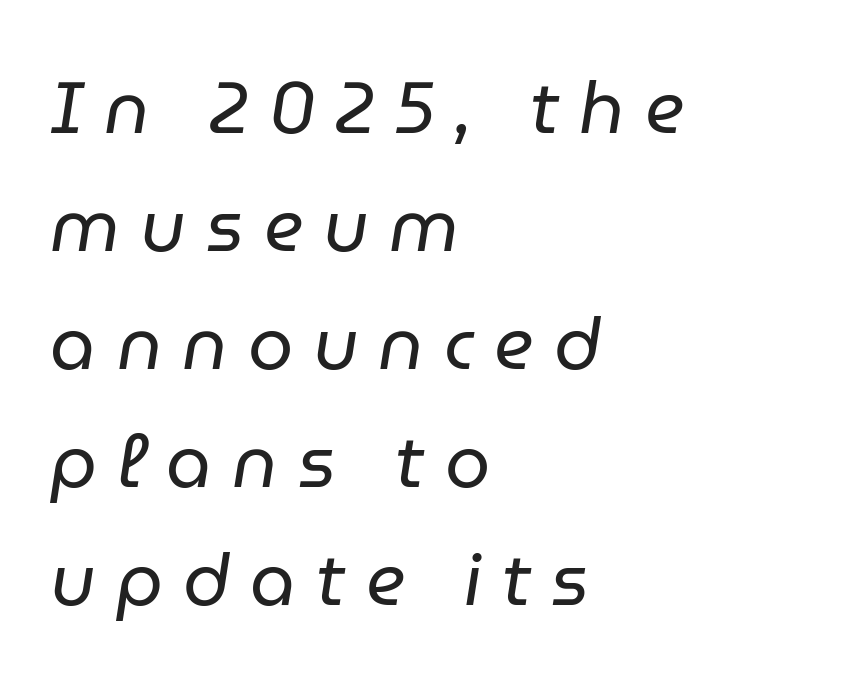
Q: Is the text bold? A: No.
Q: Is the text italic (slanted)? A: Yes, it leans right by about 9 degrees.
Q: Is the text underlined? A: No.
Q: How is the paragraph aligned? A: Left-aligned.
Q: Is the spacing between letters normal or unusually wide? A: Unusually wide.
Q: Is the spacing between lines tight, normal or loose? A: Normal.
Q: Width (condensed, normal, or wide)? A: Normal.
Q: Stroke contrast? A: Low.
Q: x-height? A: Medium.
Q: Monospaced? A: No.
